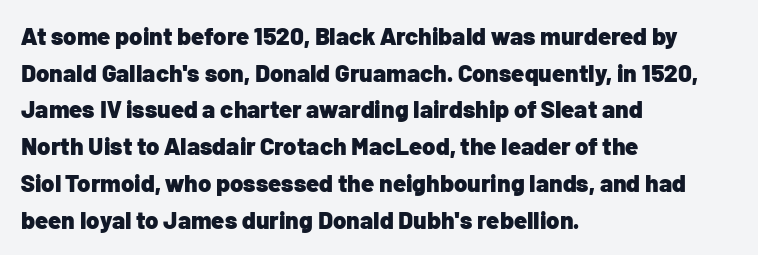
{"italic": "no", "bold": "yes", "underline": "no", "align": "left", "line_spacing": "normal", "line_spacing_ratio": 1.53, "letter_spacing": "normal", "letter_spacing_em": 0.0, "glyph_px": 24}
